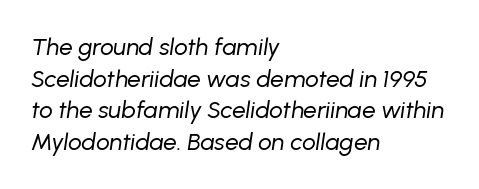
{"italic": "yes", "lean": "right", "slant_degrees": 8, "bold": "no", "underline": "no", "align": "left", "line_spacing": "normal", "line_spacing_ratio": 1.32, "letter_spacing": "normal", "letter_spacing_em": 0.0, "glyph_px": 24}
